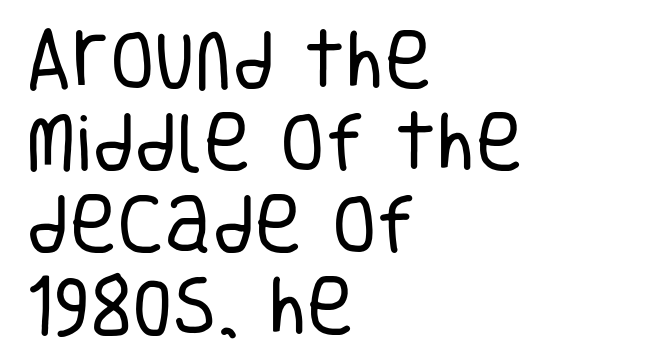
Q: Is the text bold? A: No.
Q: Is the text italic (slanted)? A: No, it is upright.
Q: Is the typeface a serif or a sans-serif typeface? A: Sans-serif.
Q: Is the text underlined? A: No.
Q: How is the paragraph aligned? A: Left-aligned.
Q: Is the spacing between letters normal or unusually wide? A: Normal.
Q: Is the spacing between lines tight, normal or loose? A: Normal.
Q: Width (condensed, normal, or wide)? A: Condensed.
Q: Stroke contrast? A: Low.
Q: x-height? A: Large.
Q: Monospaced? A: No.
